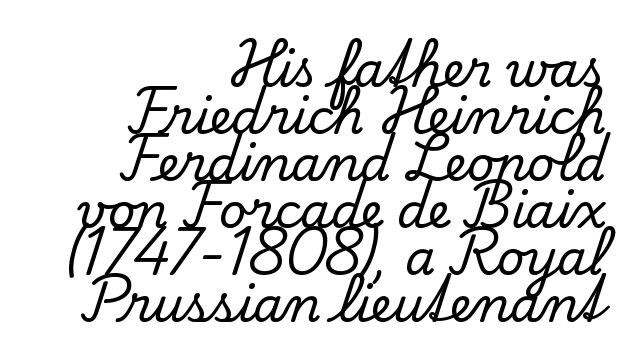
Q: Is the text italic (slanted)? A: Yes.
Q: Is the typeface a serif or a sans-serif typeface? A: Serif.
Q: Is the text underlined? A: No.
Q: How is the paragraph aligned? A: Right-aligned.
Q: Is the spacing between letters normal or unusually wide? A: Normal.
Q: Is the spacing between lines tight, normal or loose? A: Tight.
Q: Width (condensed, normal, or wide)? A: Normal.
Q: Stroke contrast? A: Low.
Q: x-height? A: Small.
Q: Monospaced? A: No.
